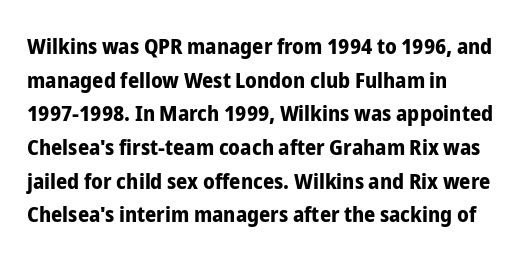
{"italic": "no", "bold": "yes", "underline": "no", "line_spacing": "normal", "line_spacing_ratio": 1.53, "letter_spacing": "normal", "letter_spacing_em": 0.0, "glyph_px": 22}
